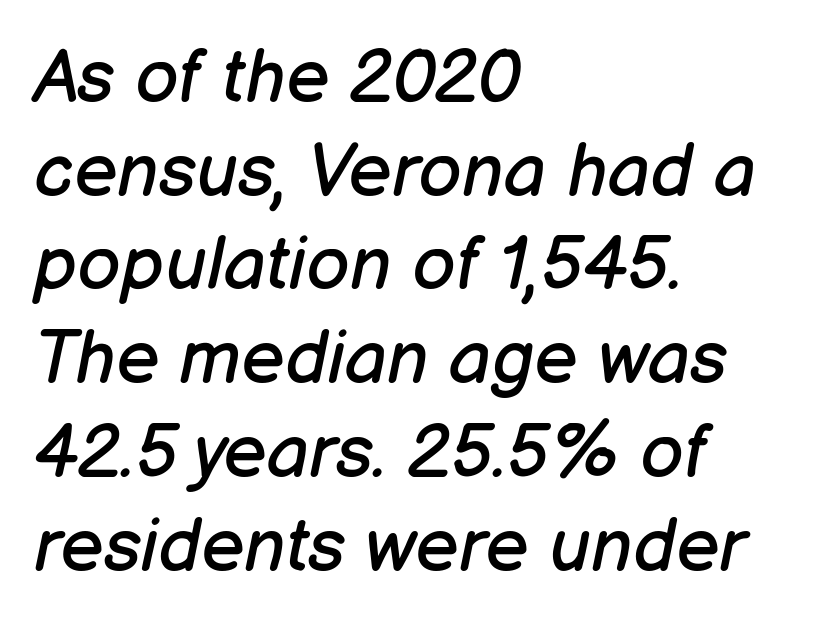
Q: Is the text bold? A: No.
Q: Is the text italic (slanted)? A: Yes, it leans right by about 12 degrees.
Q: Is the text underlined? A: No.
Q: How is the paragraph aligned? A: Left-aligned.
Q: Is the spacing between letters normal or unusually wide? A: Normal.
Q: Is the spacing between lines tight, normal or loose? A: Normal.
Q: Width (condensed, normal, or wide)? A: Normal.
Q: Stroke contrast? A: Low.
Q: x-height? A: Medium.
Q: Monospaced? A: No.
